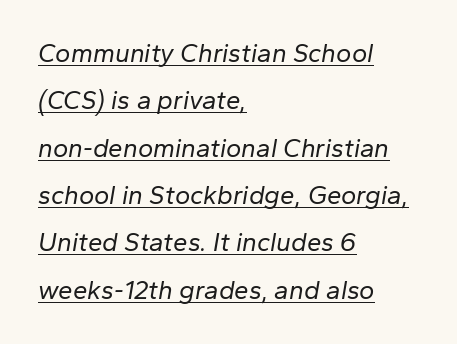
Characters follow at the spacing the type designer built in. Does a line run under the words? Yes, clearly. The typesetter chose a ragged-right arrangement here. Quick note: italic. Compared with a typical body face, this is equally light or lighter still.
